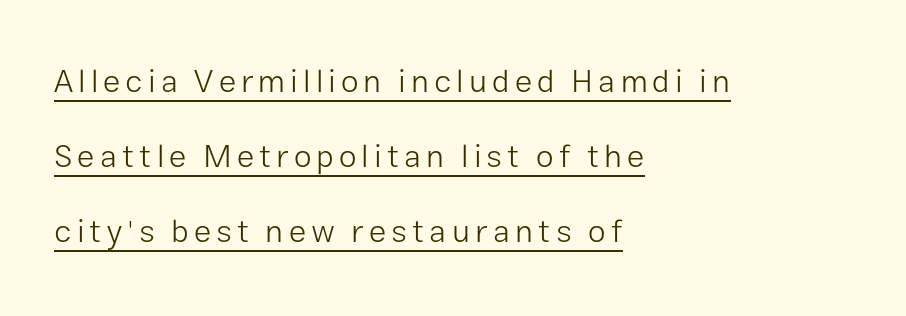
The image shows 32 px light sans-serif type, upright; set left-aligned, loose line spacing (2.35x), underlined; low stroke contrast and a medium x-height.
